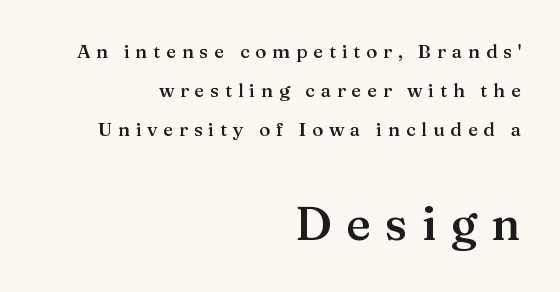
{"serif": "yes", "italic": "no", "bold": "semi", "weight": "semibold", "width": "normal", "stroke_contrast": "medium", "x_height": "medium", "monospaced": "no", "underline": "no", "align": "right", "line_spacing": "loose", "line_spacing_ratio": 2.06, "letter_spacing": "wide", "letter_spacing_em": 0.3, "larger_block": "second", "size_ratio": 2.47, "glyph_px": 47}
